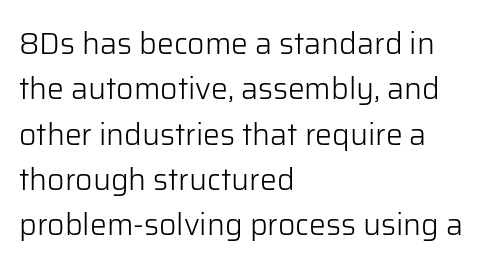
{"serif": "no", "italic": "no", "bold": "no", "weight": "light", "width": "normal", "stroke_contrast": "low", "x_height": "medium", "monospaced": "no", "underline": "no", "align": "left", "line_spacing": "normal", "line_spacing_ratio": 1.51, "letter_spacing": "normal", "letter_spacing_em": 0.0, "glyph_px": 30}
